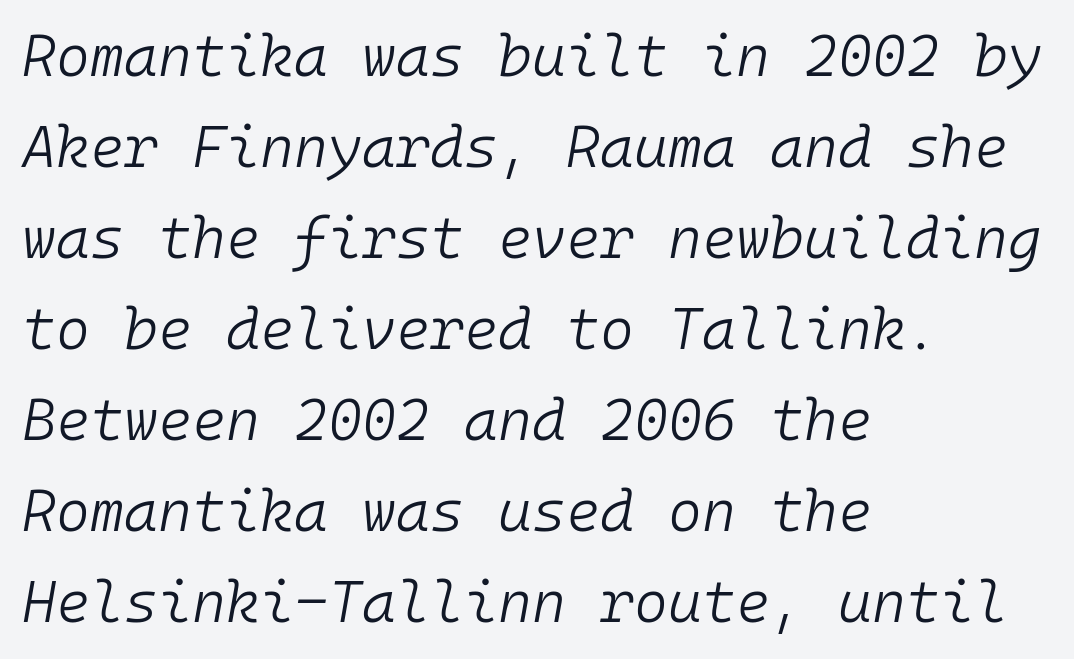
The image shows 58 px light type, italic (leaning right), monospaced; set left-aligned, normal line spacing (1.57x), normal letter spacing, not underlined; low stroke contrast and a medium x-height.
